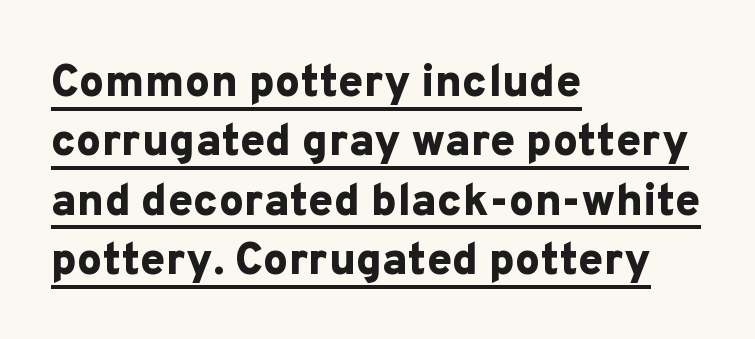
Characters remain perfectly vertical along every line. Summary of weight: heavy, a full bold. One-word summary of the alignment: left. The designer went with a sans here, leaving each stem footless. These lines keep a tight, regular rhythm from letter to letter. The lettering is marked with a stroke running underneath it.
